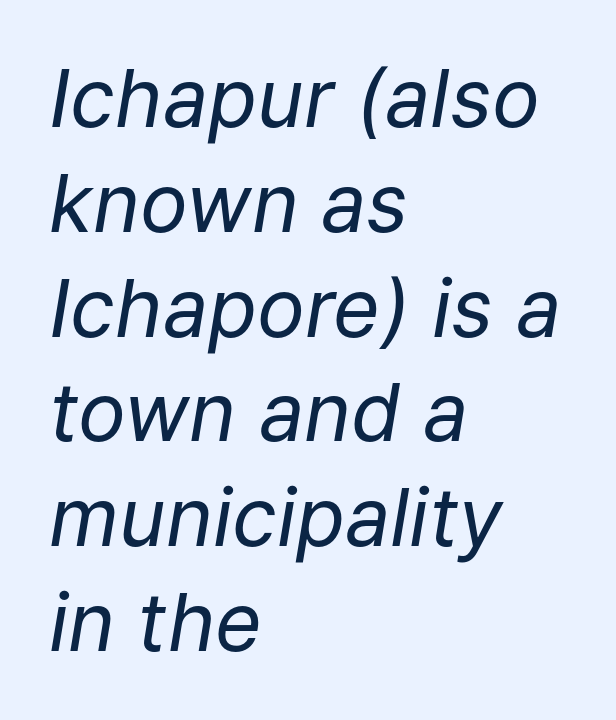
This block has exactly the height ordinary leading produces. Is this a fixed-width face? No — the glyphs have proportional, varying widths. Casual observation: everything's shoved over to the left. The specimen omits any rule beneath the text block's lines. It's the slanting kind of type. Letter spacing: default.
